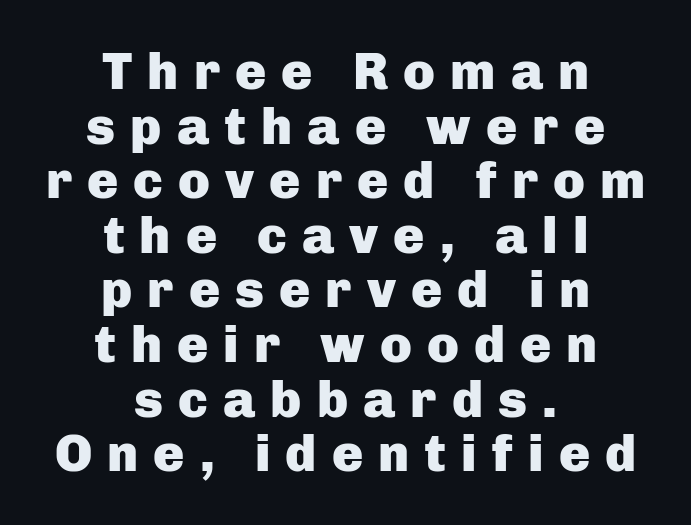
Reading down the column, the eye jumps only a short way to each next line. To sum up the face: it is a sans, with no serifs. Notice how thick the strokes are: this is what a full bold looks like. The letters stand upright; this is a roman face.
